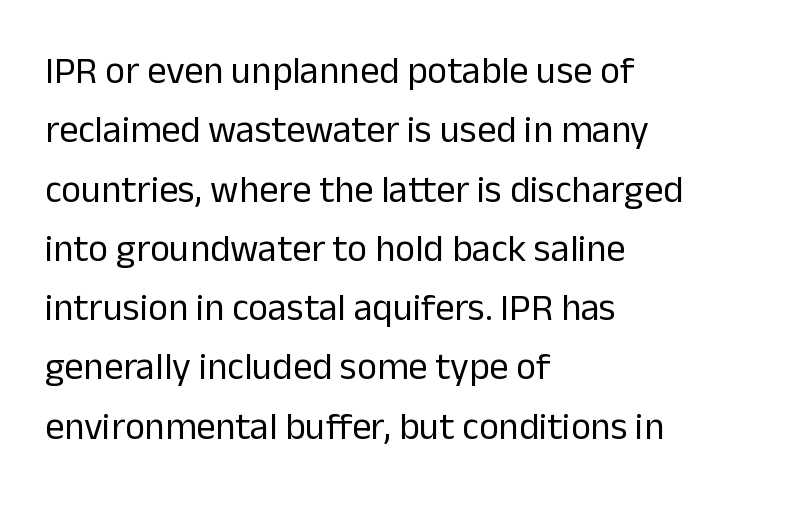
The image shows 38 px regular-weight sans-serif type, upright; set left-aligned, normal line spacing (1.56x), normal letter spacing, not underlined; low stroke contrast and a medium x-height.
